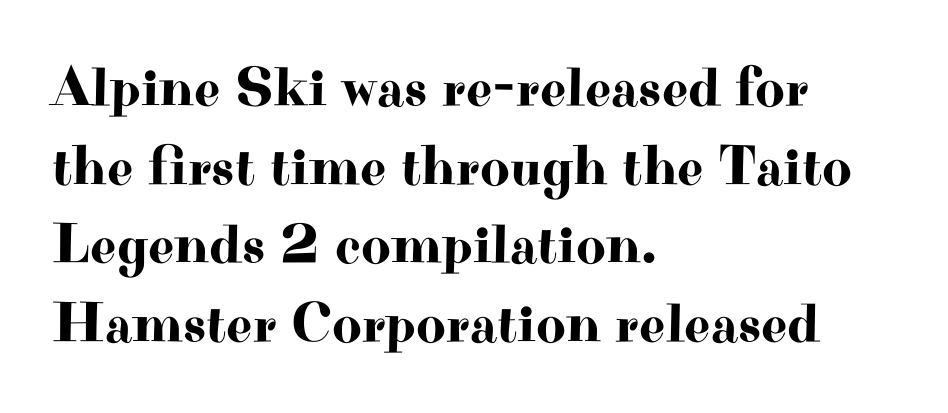
{"serif": "yes", "italic": "no", "width": "wide", "stroke_contrast": "high", "x_height": "small", "monospaced": "no", "underline": "no", "align": "left", "line_spacing": "normal", "line_spacing_ratio": 1.38, "letter_spacing": "normal", "letter_spacing_em": 0.0, "glyph_px": 57}
